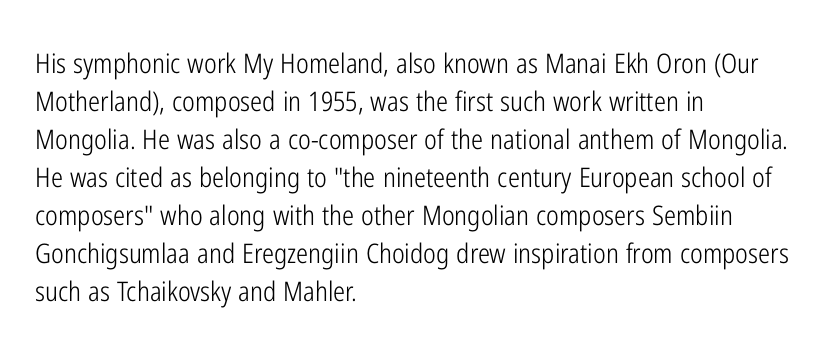
Q: Is the text bold? A: No.
Q: Is the text italic (slanted)? A: No, it is upright.
Q: Is the text underlined? A: No.
Q: How is the paragraph aligned? A: Left-aligned.
Q: Is the spacing between letters normal or unusually wide? A: Normal.
Q: Is the spacing between lines tight, normal or loose? A: Normal.
